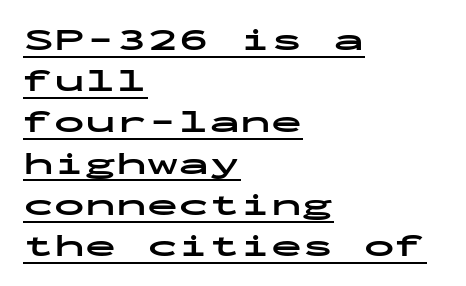
Q: Is the text bold? A: Yes.
Q: Is the text italic (slanted)? A: No, it is upright.
Q: Is the typeface a serif or a sans-serif typeface? A: Sans-serif.
Q: Is the text underlined? A: Yes.
Q: How is the paragraph aligned? A: Left-aligned.
Q: Is the spacing between letters normal or unusually wide? A: Normal.
Q: Is the spacing between lines tight, normal or loose? A: Normal.
Q: Width (condensed, normal, or wide)? A: Wide.
Q: Stroke contrast? A: Low.
Q: x-height? A: Medium.
Q: Monospaced? A: Yes.
